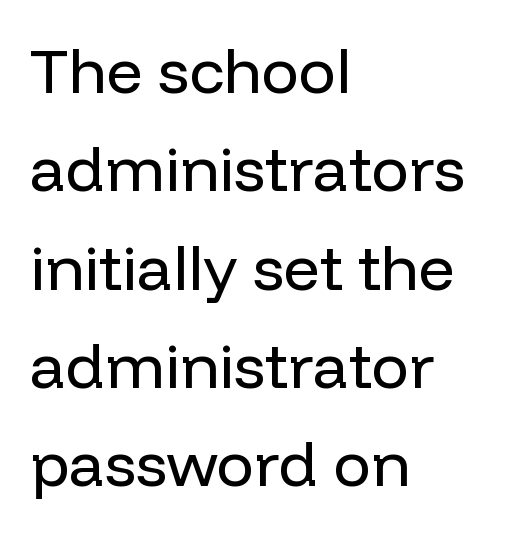
The image shows 63 px regular-weight sans-serif type, upright; set left-aligned, normal line spacing (1.56x), normal letter spacing, not underlined; low stroke contrast and a medium x-height.
